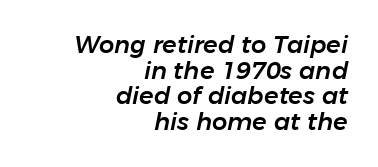
Q: Is the text italic (slanted)? A: Yes, it leans right by about 11 degrees.
Q: Is the text underlined? A: No.
Q: How is the paragraph aligned? A: Right-aligned.
Q: Is the spacing between letters normal or unusually wide? A: Normal.
Q: Is the spacing between lines tight, normal or loose? A: Tight.
